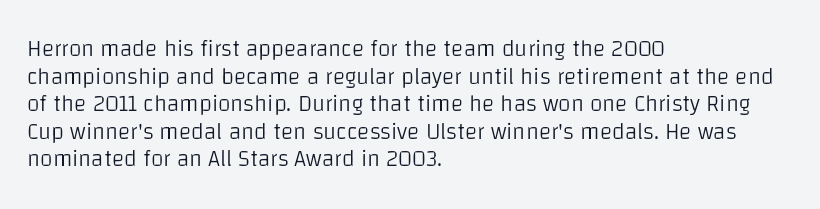
Unlike italic type, these characters show no tilt at all. The string is rendered with underlining switched off. The lines are quadded left. Tracking here is standard; glyphs follow each other at the usual distance. The letters look calm and open, with moderate or lighter stems.
